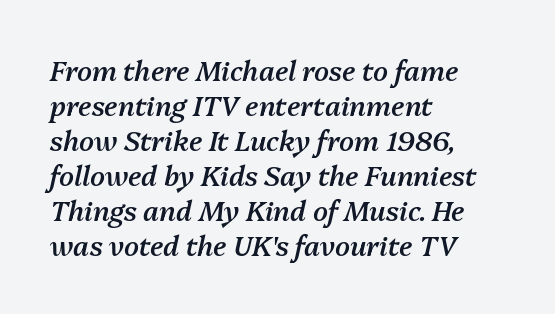
The image shows 27 px text type, italic (leaning right); set left-aligned, normal line spacing (1.3x), normal letter spacing, not underlined.
